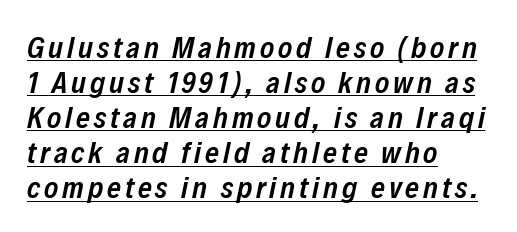
The image shows 30 px semibold, condensed type, italic (leaning right); set left-aligned, line spacing 1.17x, underlined; low stroke contrast and a medium x-height.
